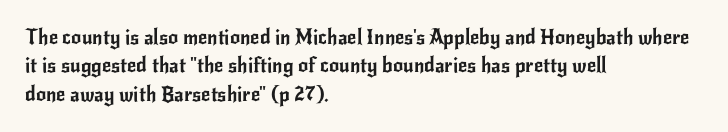
{"italic": "no", "underline": "no", "align": "left", "line_spacing": "normal", "line_spacing_ratio": 1.42, "letter_spacing": "normal", "letter_spacing_em": 0.0, "glyph_px": 20}
